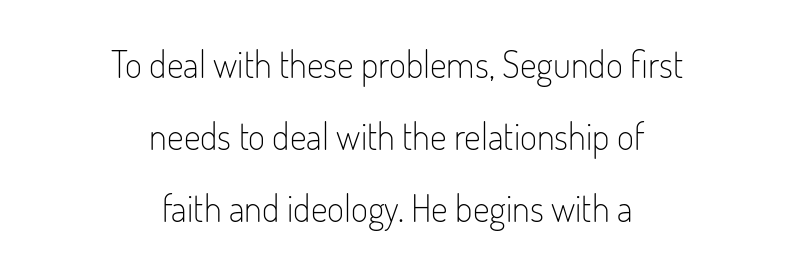
{"serif": "no", "italic": "no", "bold": "no", "weight": "light", "width": "condensed", "stroke_contrast": "low", "x_height": "small", "monospaced": "no", "underline": "no", "align": "center", "line_spacing": "loose", "line_spacing_ratio": 1.95, "letter_spacing": "normal", "letter_spacing_em": 0.0, "glyph_px": 37}
